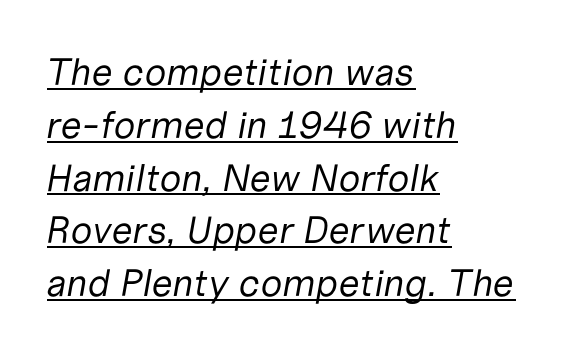
{"italic": "yes", "lean": "right", "slant_degrees": 10, "bold": "no", "weight": "regular", "width": "normal", "stroke_contrast": "low", "x_height": "medium", "monospaced": "no", "underline": "yes", "align": "left", "line_spacing": "normal", "line_spacing_ratio": 1.39, "letter_spacing": "normal", "letter_spacing_em": 0.0, "glyph_px": 38}
